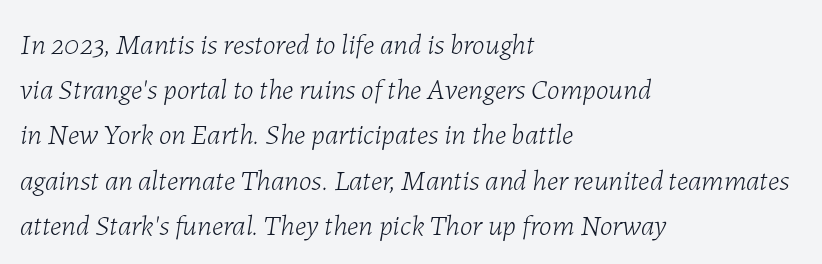
The passage shown is typed in a proportional face where columns would drift. This rendering leaves character spacing at its baseline value. Counters stay open thanks to moderate or lighter strokes. The rendering applies a slant to the glyphs.
